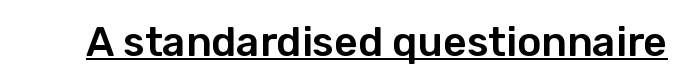
Tracking value appears to be zero — textbook default spacing. Rendered with straight, roman letterforms. Is this a fixed-width face? No — the glyphs have proportional, varying widths. The typesetter has applied underlining to the passage shown.
